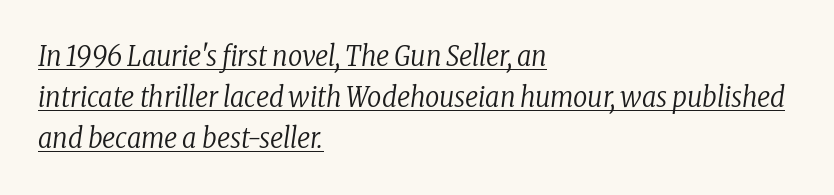
Q: Is the text bold? A: No.
Q: Is the text italic (slanted)? A: Yes, it leans right by about 8 degrees.
Q: Is the typeface a serif or a sans-serif typeface? A: Serif.
Q: Is the text underlined? A: Yes.
Q: How is the paragraph aligned? A: Left-aligned.
Q: Is the spacing between letters normal or unusually wide? A: Normal.
Q: Is the spacing between lines tight, normal or loose? A: Normal.
Q: Width (condensed, normal, or wide)? A: Condensed.
Q: Stroke contrast? A: Low.
Q: x-height? A: Medium.
Q: Monospaced? A: No.
